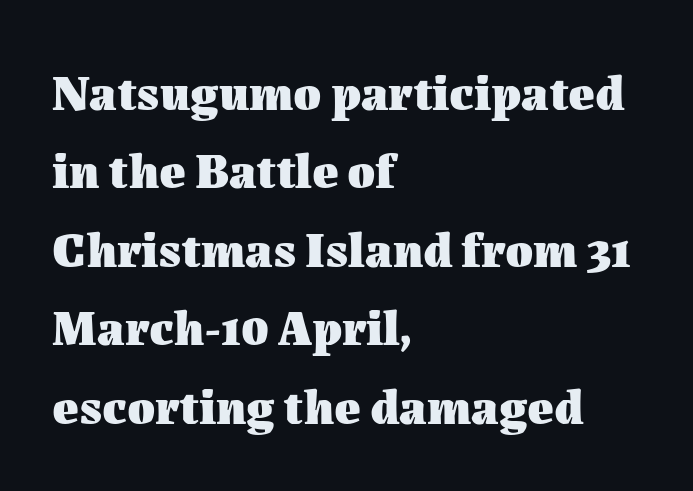
The image shows 50 px heavy type, upright; set left-aligned, normal line spacing (1.57x), normal letter spacing, not underlined; medium stroke contrast and a medium x-height.
